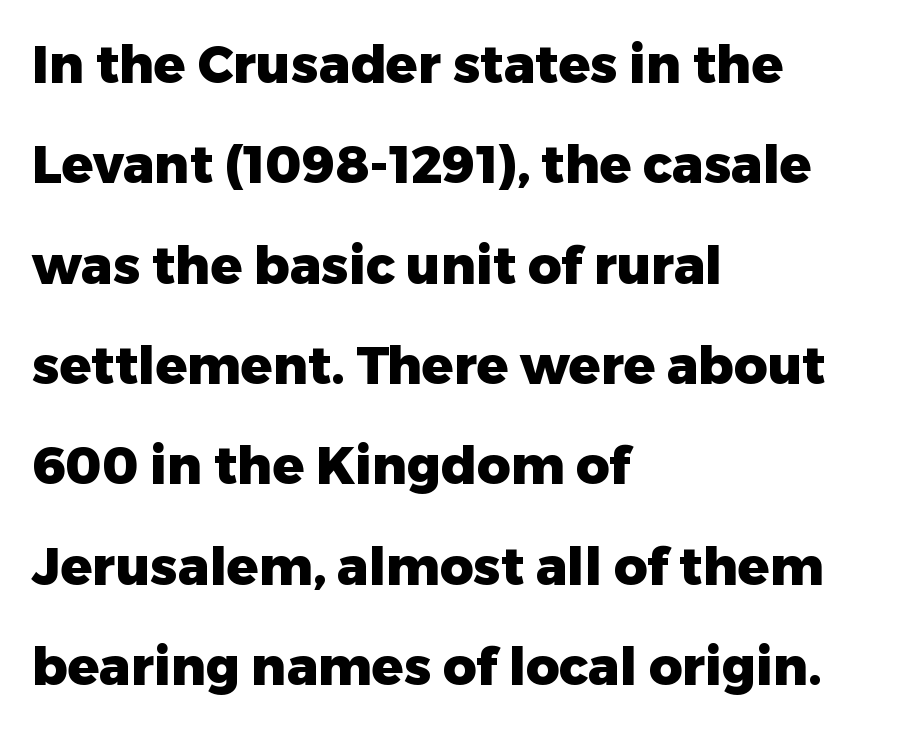
Q: Is the text bold? A: Yes.
Q: Is the text italic (slanted)? A: No, it is upright.
Q: Is the typeface a serif or a sans-serif typeface? A: Sans-serif.
Q: Is the text underlined? A: No.
Q: How is the paragraph aligned? A: Left-aligned.
Q: Is the spacing between letters normal or unusually wide? A: Normal.
Q: Is the spacing between lines tight, normal or loose? A: Loose.
Q: Width (condensed, normal, or wide)? A: Normal.
Q: Stroke contrast? A: Low.
Q: x-height? A: Medium.
Q: Monospaced? A: No.
